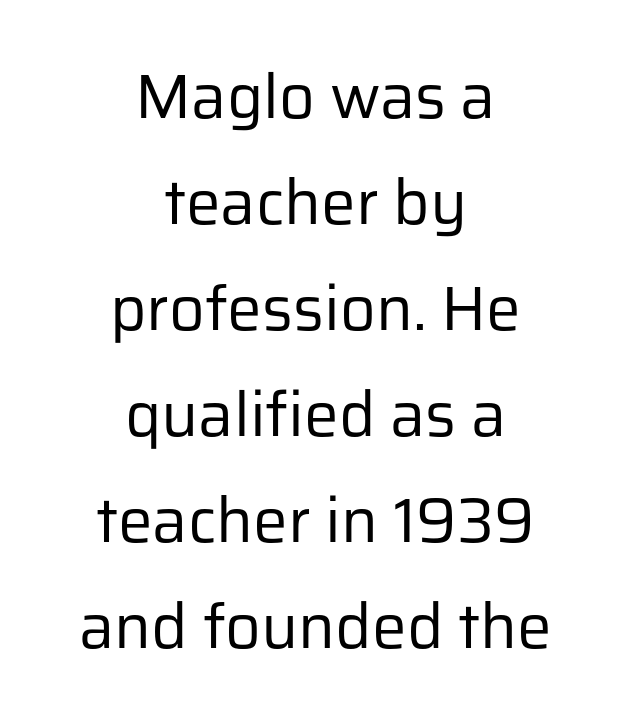
The image shows 62 px regular-weight sans-serif type, upright; set centered, line spacing 1.71x, normal letter spacing, not underlined; low stroke contrast and a medium x-height.
